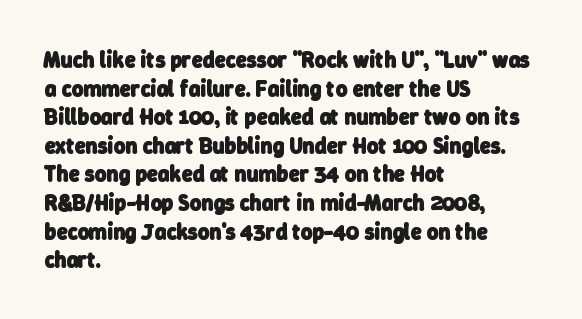
The image shows 22 px bold type; set left-aligned, normal line spacing (1.3x), normal letter spacing, not underlined.
